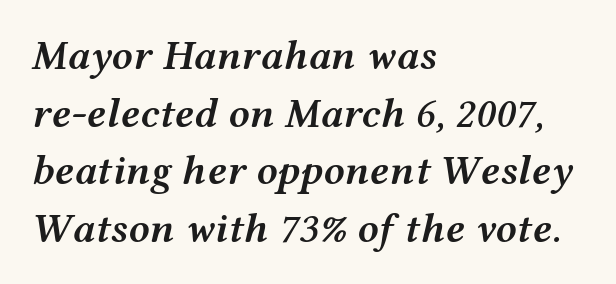
{"italic": "yes", "lean": "right", "slant_degrees": 12, "bold": "semi", "weight": "semibold", "width": "wide", "stroke_contrast": "medium", "x_height": "medium", "monospaced": "no", "underline": "no", "align": "left", "line_spacing": "normal", "line_spacing_ratio": 1.37, "letter_spacing": "normal", "letter_spacing_em": 0.0, "glyph_px": 42}
